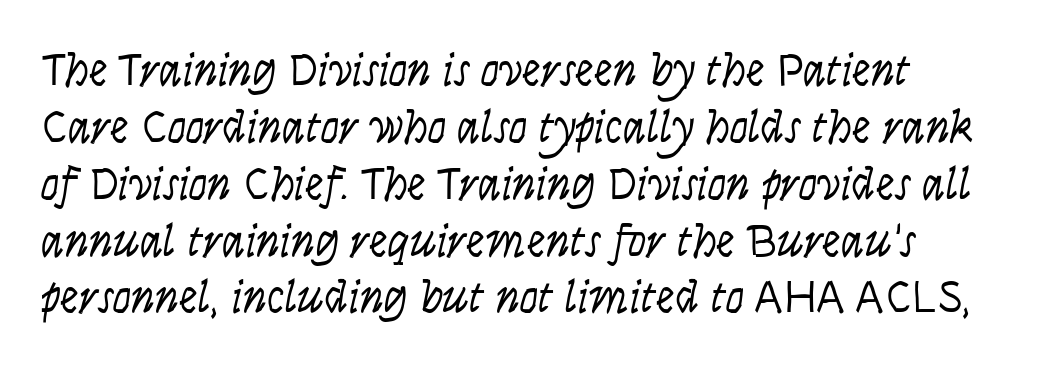
Q: Is the text bold? A: No.
Q: Is the text italic (slanted)? A: Yes, it leans right by about 9 degrees.
Q: Is the text underlined? A: No.
Q: How is the paragraph aligned? A: Left-aligned.
Q: Is the spacing between letters normal or unusually wide? A: Normal.
Q: Width (condensed, normal, or wide)? A: Condensed.
Q: Stroke contrast? A: Low.
Q: x-height? A: Large.
Q: Monospaced? A: No.
